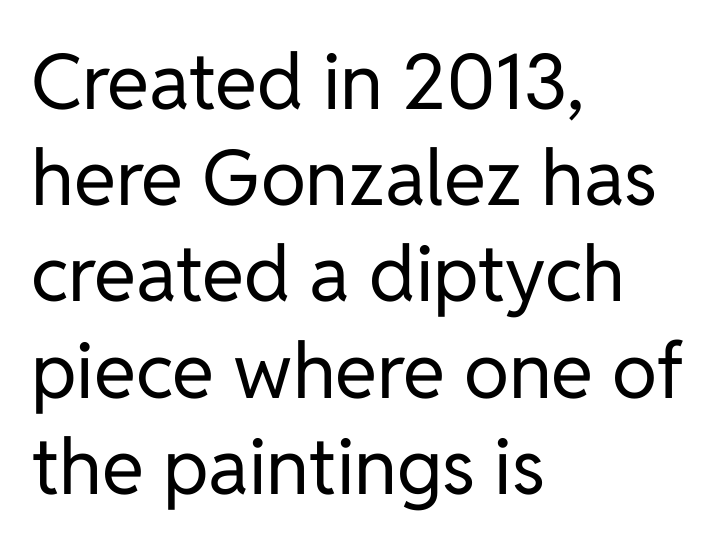
{"serif": "no", "italic": "no", "bold": "no", "weight": "regular", "width": "normal", "stroke_contrast": "low", "x_height": "medium", "monospaced": "no", "underline": "no", "align": "left", "line_spacing": "normal", "line_spacing_ratio": 1.25, "letter_spacing": "normal", "letter_spacing_em": 0.0, "glyph_px": 77}
